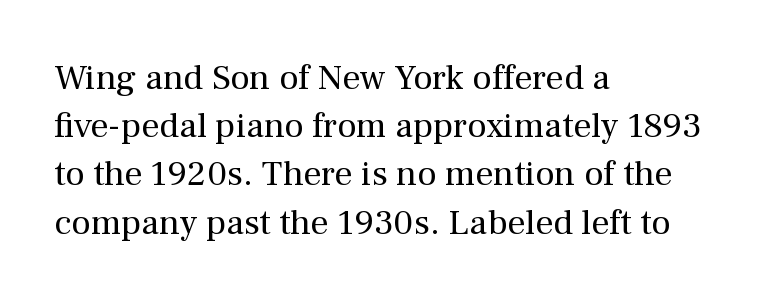
These lines are rendered in a variable-pitch font. Here the glyphs are tracked normally, forming tight word shapes. This is roman type, the default non-slanted kind. This sample uses a serif face.
